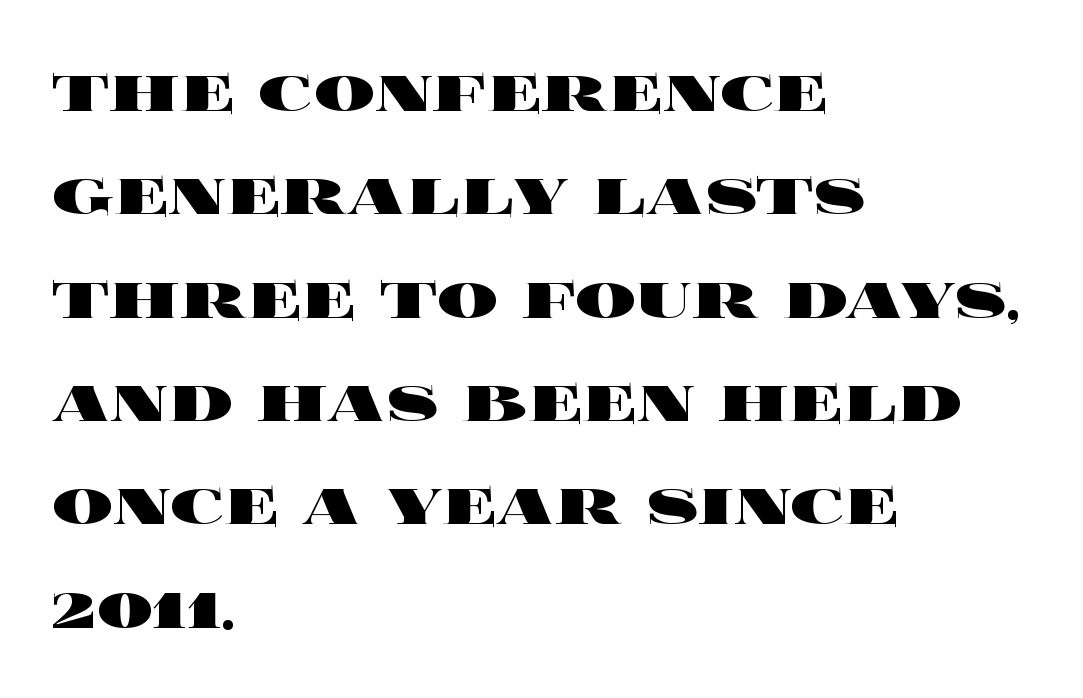
Horizontal bands of white between lines are of average thickness. Students, this is bold: see how much ink each stroke carries. Note the varied advance widths — an 'i' is clearly narrower than an 'm'. A clean baseline with only descenders dipping below it.
